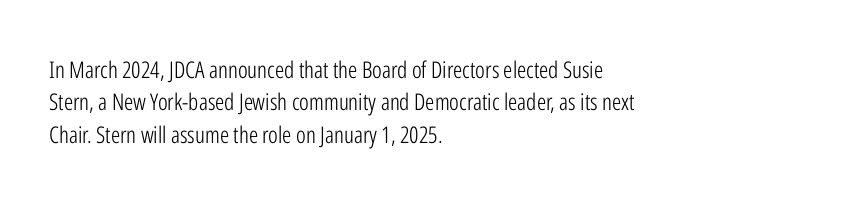
Q: Is the text bold? A: No.
Q: Is the text italic (slanted)? A: No, it is upright.
Q: Is the text underlined? A: No.
Q: How is the paragraph aligned? A: Left-aligned.
Q: Is the spacing between letters normal or unusually wide? A: Normal.
Q: Is the spacing between lines tight, normal or loose? A: Normal.
